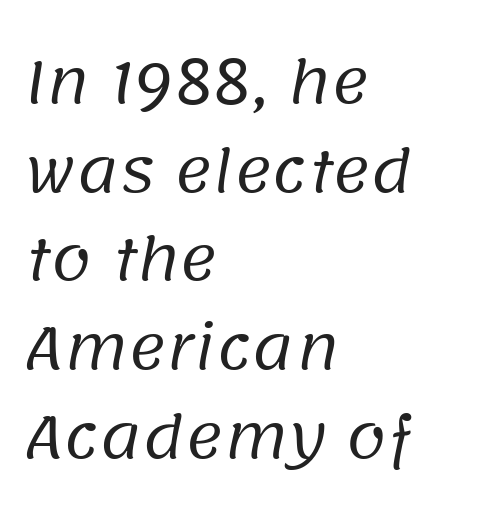
The leading is moderate, giving the passage an even texture. Casual observation: everything's shoved over to the left. Here the designer chose a conventional face with non-uniform glyph widths. Stem width sits at or under what a default text font uses. What stands out about the letter spacing? Nothing — it is the standard amount. Words float on clear page, feet unadorned.
